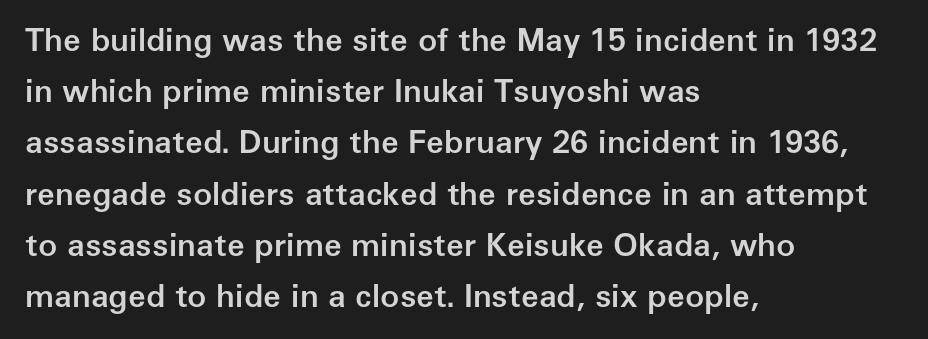
The image shows 32 px semibold sans-serif type, upright; set left-aligned, normal line spacing (1.6x), normal letter spacing, not underlined; low stroke contrast and a medium x-height.
